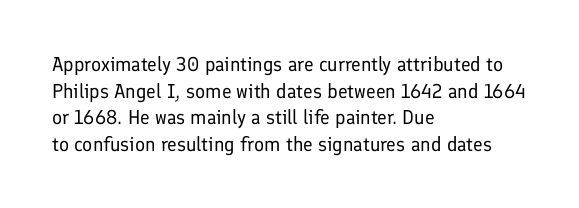
The image shows 20 px text type, upright; set left-aligned, normal line spacing (1.33x), normal letter spacing, not underlined.
